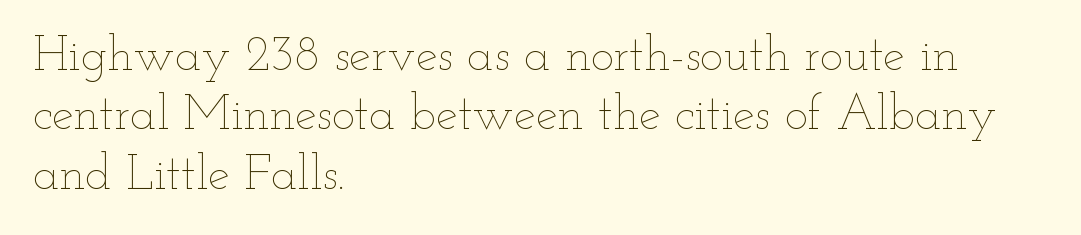
The image shows 49 px thin, wide type, upright; set left-aligned, line spacing 1.21x, normal letter spacing, not underlined; low stroke contrast and a small x-height.
